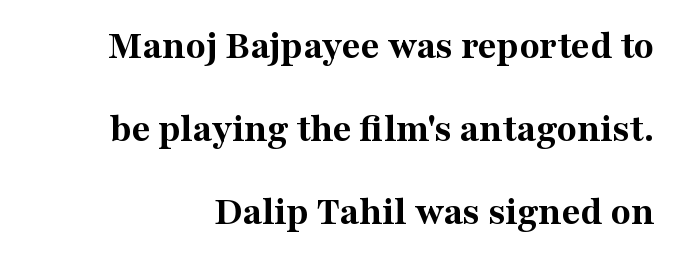
{"serif": "yes", "italic": "no", "bold": "yes", "weight": "bold", "width": "normal", "stroke_contrast": "medium", "x_height": "medium", "monospaced": "no", "underline": "no", "line_spacing": "loose", "line_spacing_ratio": 2.02, "letter_spacing": "normal", "letter_spacing_em": 0.0, "glyph_px": 41}
